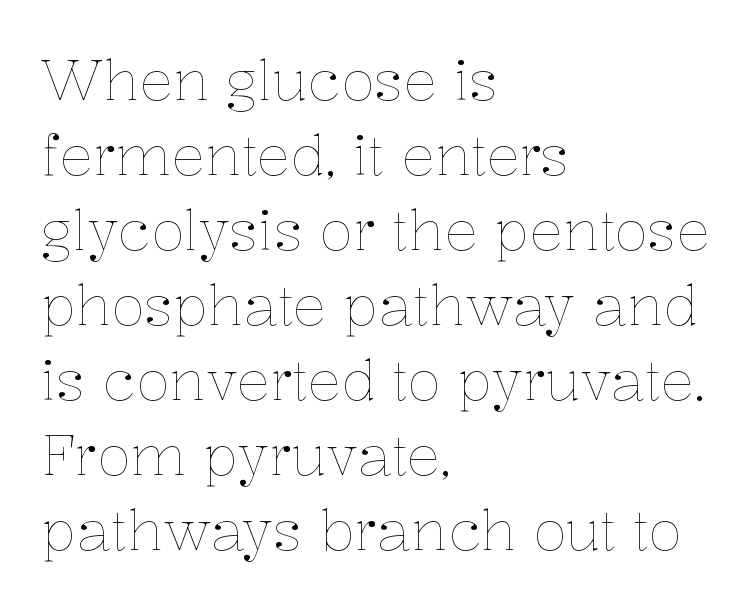
Q: Is the text bold? A: No.
Q: Is the text italic (slanted)? A: No, it is upright.
Q: Is the text underlined? A: No.
Q: How is the paragraph aligned? A: Left-aligned.
Q: Is the spacing between letters normal or unusually wide? A: Normal.
Q: Is the spacing between lines tight, normal or loose? A: Normal.
Q: Width (condensed, normal, or wide)? A: Normal.
Q: Stroke contrast? A: Low.
Q: x-height? A: Medium.
Q: Monospaced? A: No.
